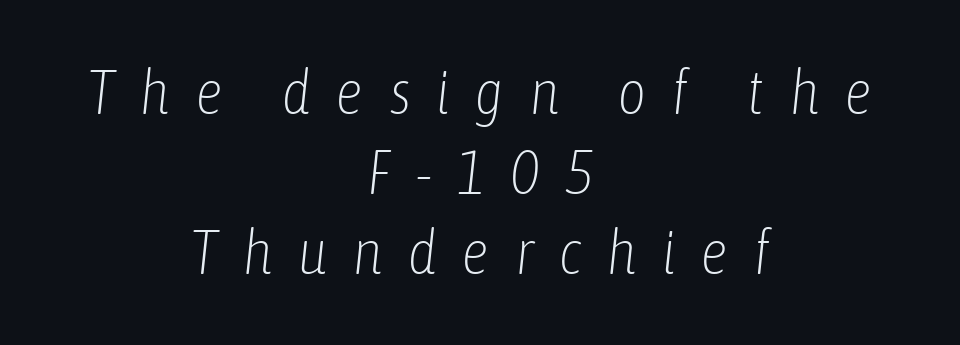
The image shows 63 px light, condensed type, italic (leaning right); set centered, normal line spacing (1.27x), unusually wide letter spacing (+0.39 em), not underlined; low stroke contrast and a medium x-height.
